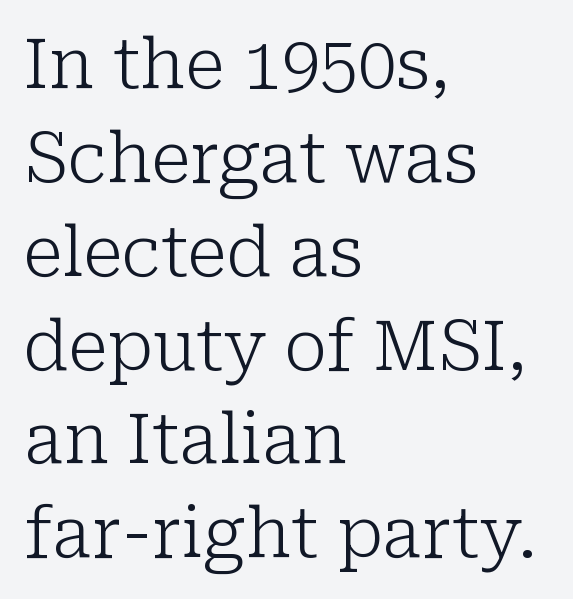
{"serif": "yes", "italic": "no", "bold": "no", "weight": "light", "width": "normal", "stroke_contrast": "low", "x_height": "medium", "monospaced": "no", "underline": "no", "align": "left", "line_spacing": "normal", "line_spacing_ratio": 1.36, "letter_spacing": "normal", "letter_spacing_em": 0.0, "glyph_px": 69}
